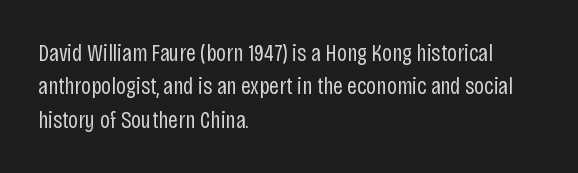
{"italic": "no", "bold": "no", "underline": "no", "align": "left", "line_spacing": "normal", "line_spacing_ratio": 1.39, "letter_spacing": "normal", "letter_spacing_em": 0.0, "glyph_px": 24}
